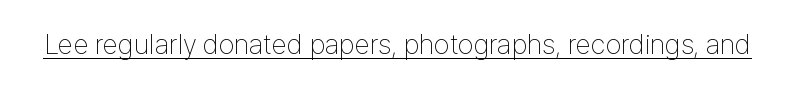
{"serif": "no", "italic": "no", "bold": "no", "weight": "thin", "width": "condensed", "stroke_contrast": "low", "x_height": "medium", "monospaced": "no", "underline": "yes", "letter_spacing": "normal", "letter_spacing_em": 0.0, "glyph_px": 28}
